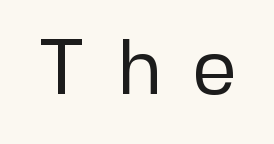
Q: Is the text bold? A: No.
Q: Is the text italic (slanted)? A: No, it is upright.
Q: Is the typeface a serif or a sans-serif typeface? A: Sans-serif.
Q: Is the text underlined? A: No.
Q: Is the spacing between letters normal or unusually wide? A: Unusually wide.
Q: Width (condensed, normal, or wide)? A: Normal.
Q: Stroke contrast? A: Low.
Q: x-height? A: Medium.
Q: Monospaced? A: No.
